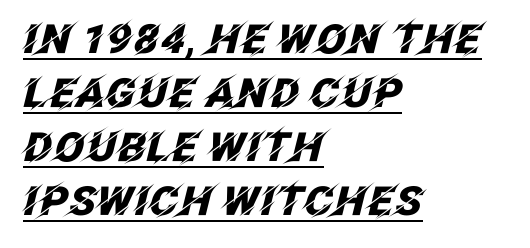
The image shows 40 px heavy type, italic (leaning right); set left-aligned, normal line spacing (1.35x), normal letter spacing, underlined; low stroke contrast and a large x-height.
